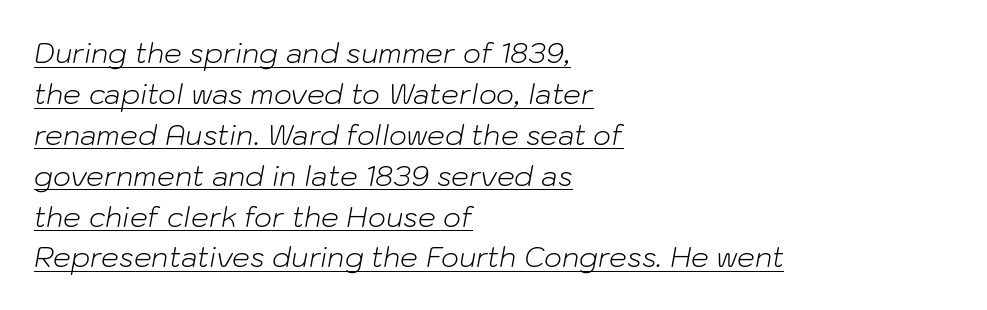
This sample has the flowing, uneven cadence of proportional lettering. This sample uses plain, unmodified letter spacing. Alignment: flush left. Decoration check: the copy is underlined. The passage shown stacks its lines at a standard gap. In terms of posture, this sample is oblique.
